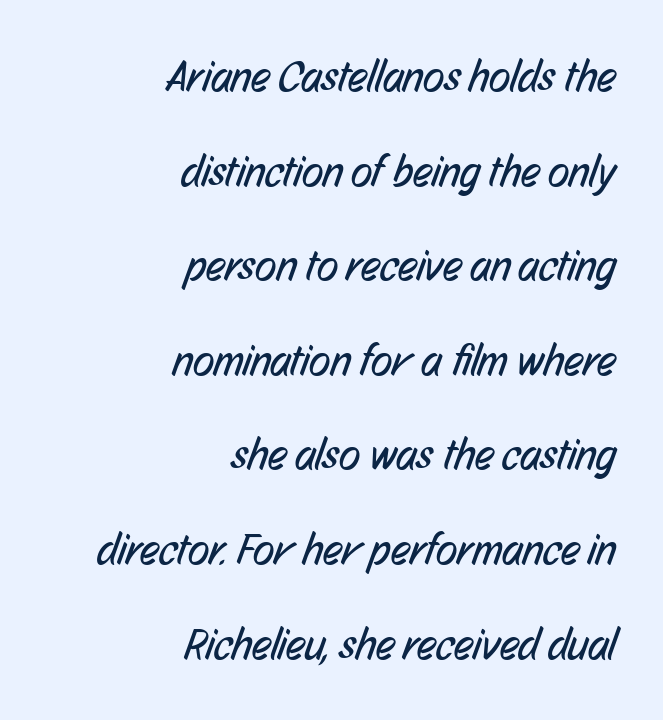
Do the characters align in a grid? No, the font is proportional. Underline: absent. Weight: in the light-to-regular range. Right-aligned paragraph, ragged on the left.
